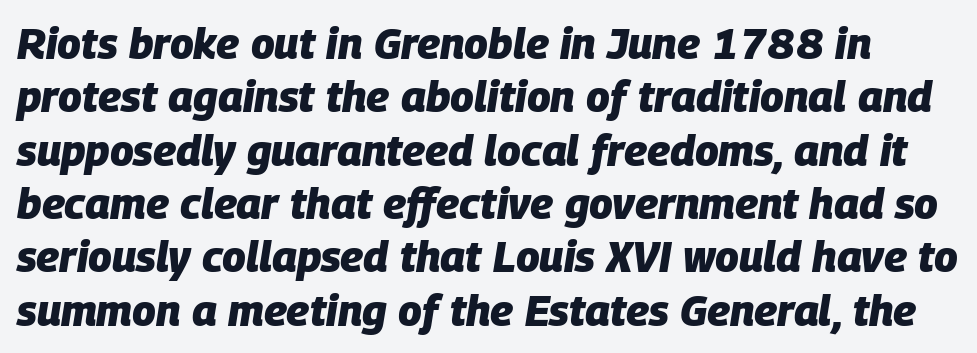
The image shows 43 px heavy type, italic (leaning right); set line spacing 1.24x, normal letter spacing, not underlined; low stroke contrast and a large x-height.
